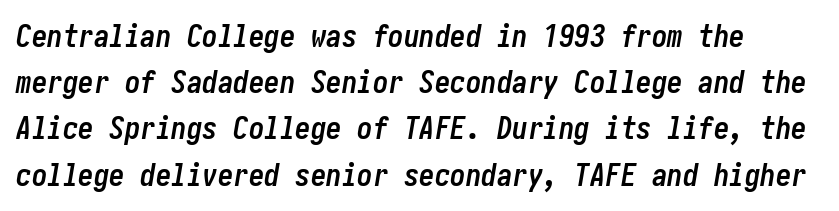
{"italic": "yes", "lean": "right", "slant_degrees": 10, "bold": "yes", "weight": "semibold", "width": "condensed", "stroke_contrast": "low", "x_height": "medium", "underline": "no", "line_spacing": "normal", "line_spacing_ratio": 1.49, "letter_spacing": "normal", "letter_spacing_em": 0.0, "glyph_px": 31}
